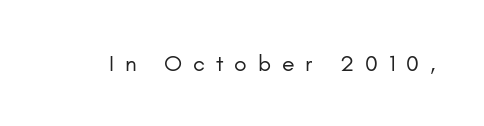
Q: Is the text bold? A: No.
Q: Is the text italic (slanted)? A: No, it is upright.
Q: Is the text underlined? A: No.
Q: Is the spacing between letters normal or unusually wide? A: Unusually wide.
